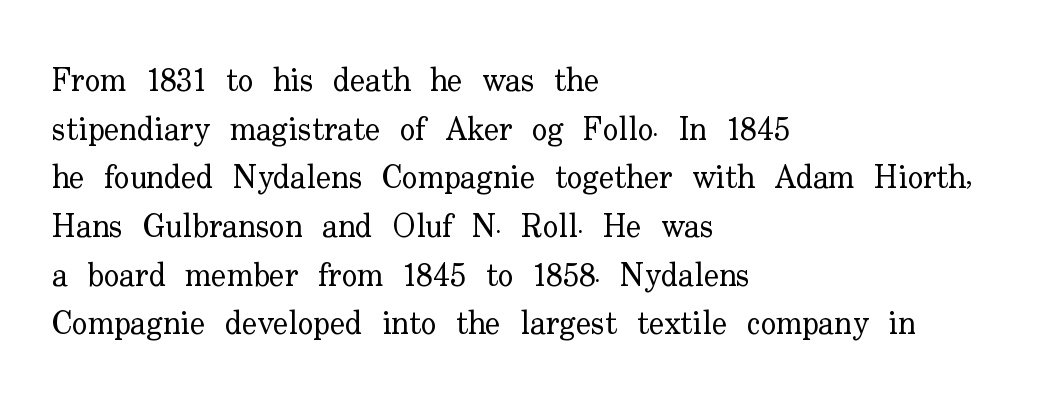
{"serif": "yes", "italic": "no", "bold": "no", "weight": "regular", "width": "normal", "stroke_contrast": "low", "x_height": "small", "monospaced": "no", "underline": "no", "align": "left", "line_spacing": "normal", "line_spacing_ratio": 1.52, "letter_spacing": "normal", "letter_spacing_em": 0.0, "glyph_px": 32}
